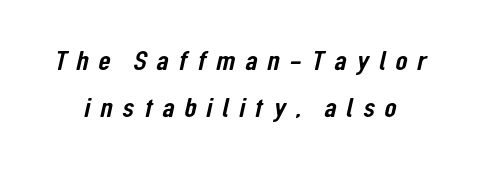
Grotesque or geometric, the face here clearly has no serifs. Bare-footed words on every line. Summary of vertical rhythm: regular, with standard interline spacing. Characters follow at a spacing far wider than the type designer built in. Think of a printed novel: that variable character pitch is what you see here.
